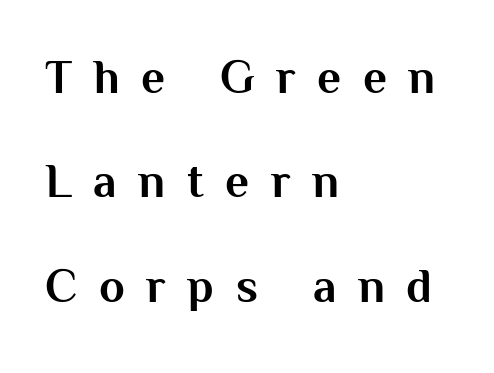
Caption: multi-line text, flush left, ragged right. The rendering uses a large line-height, opening up the rows. Note: no serifs on the glyphs. Do the letters lean? They stand straight. The gaps between neighbouring characters are conspicuously large.
